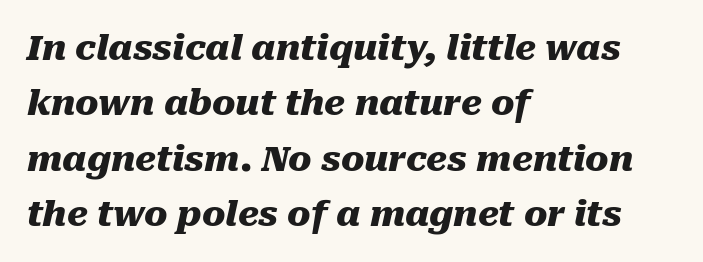
Q: Is the text bold? A: Yes.
Q: Is the text italic (slanted)? A: Yes, it leans right by about 10 degrees.
Q: Is the text underlined? A: No.
Q: How is the paragraph aligned? A: Left-aligned.
Q: Is the spacing between letters normal or unusually wide? A: Normal.
Q: Is the spacing between lines tight, normal or loose? A: Normal.
Q: Width (condensed, normal, or wide)? A: Normal.
Q: Stroke contrast? A: Medium.
Q: x-height? A: Medium.
Q: Monospaced? A: No.
